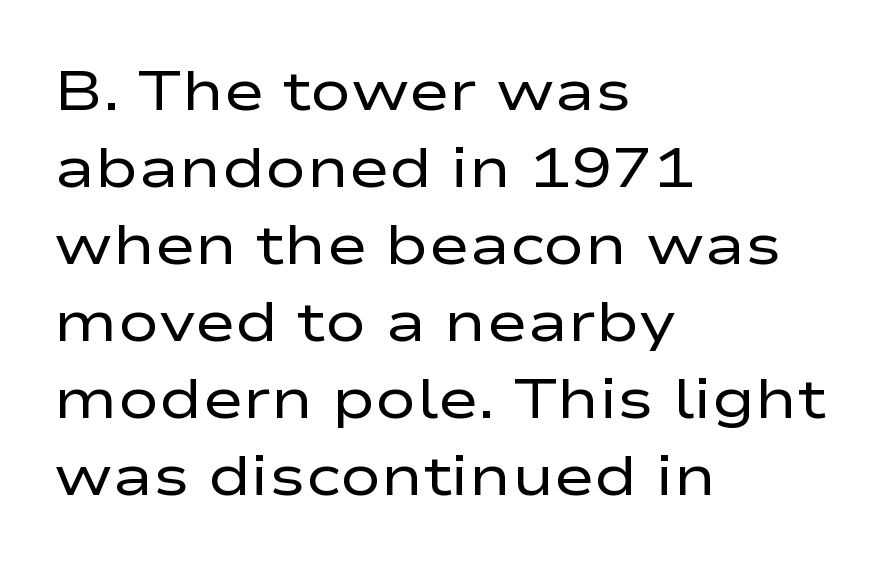
The image shows 55 px regular-weight, wide sans-serif type, upright; set left-aligned, normal line spacing (1.4x), normal letter spacing, not underlined; low stroke contrast and a medium x-height.
